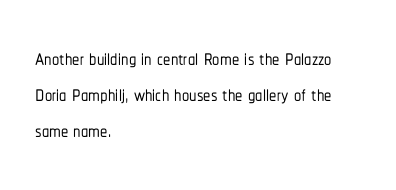
The image shows 29 px condensed sans-serif type, upright; set left-aligned, line spacing 1.24x, normal letter spacing, not underlined; low stroke contrast and a medium x-height.
